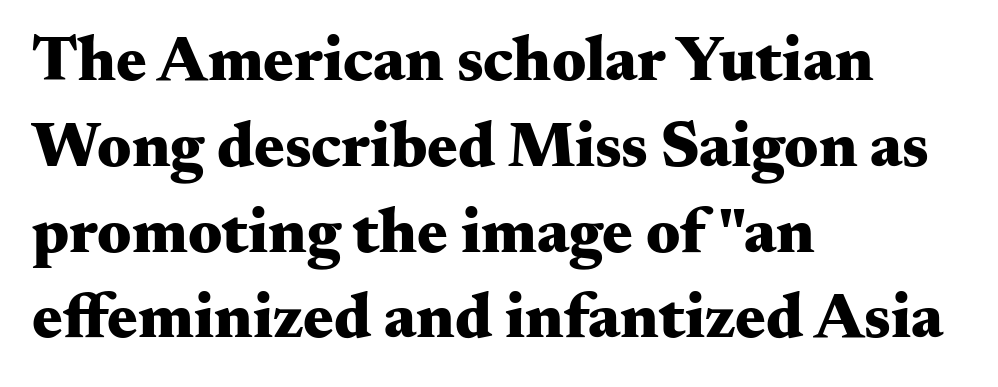
{"serif": "yes", "italic": "no", "bold": "yes", "weight": "heavy", "width": "wide", "stroke_contrast": "medium", "x_height": "small", "monospaced": "no", "underline": "no", "align": "left", "line_spacing": "normal", "line_spacing_ratio": 1.34, "letter_spacing": "normal", "letter_spacing_em": 0.0, "glyph_px": 64}
